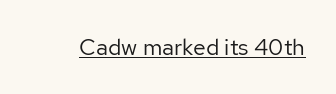
{"italic": "no", "bold": "no", "underline": "yes", "letter_spacing": "normal", "letter_spacing_em": 0.0, "glyph_px": 23}
